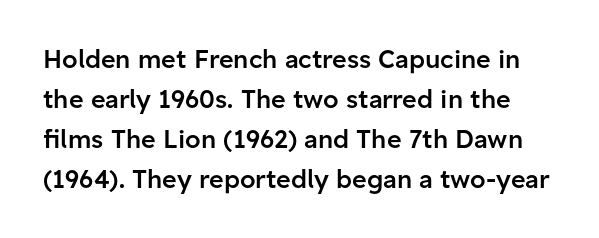
Q: Is the text bold? A: Semi-bold.
Q: Is the text italic (slanted)? A: No, it is upright.
Q: Is the text underlined? A: No.
Q: Is the spacing between letters normal or unusually wide? A: Normal.
Q: Is the spacing between lines tight, normal or loose? A: Normal.
